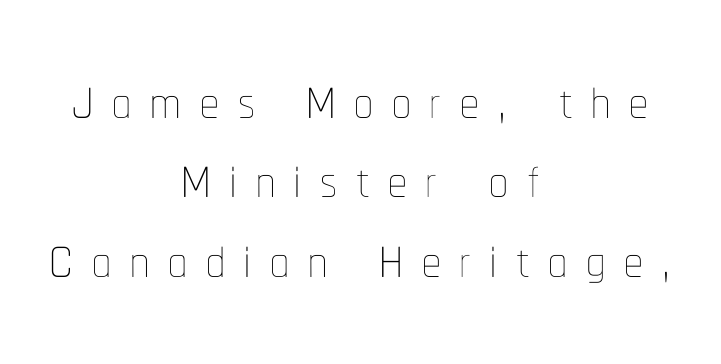
Spacing between characters has been opened up far beyond the box default. Typeset on center — no edge is straight. The letters stand straight up with perfectly vertical stems. Ink coverage per letter is moderate at most. The glyphs are unaccompanied by any horizontal stroke below them.
